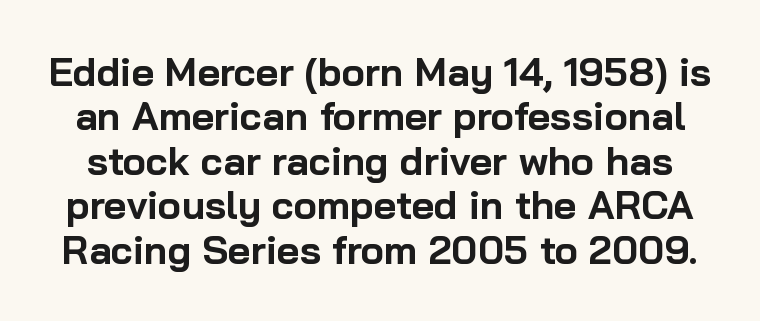
{"serif": "no", "italic": "no", "bold": "yes", "weight": "bold", "width": "normal", "stroke_contrast": "low", "x_height": "medium", "monospaced": "no", "underline": "no", "line_spacing": "tight", "line_spacing_ratio": 1.14, "letter_spacing": "normal", "letter_spacing_em": 0.0, "glyph_px": 39}
